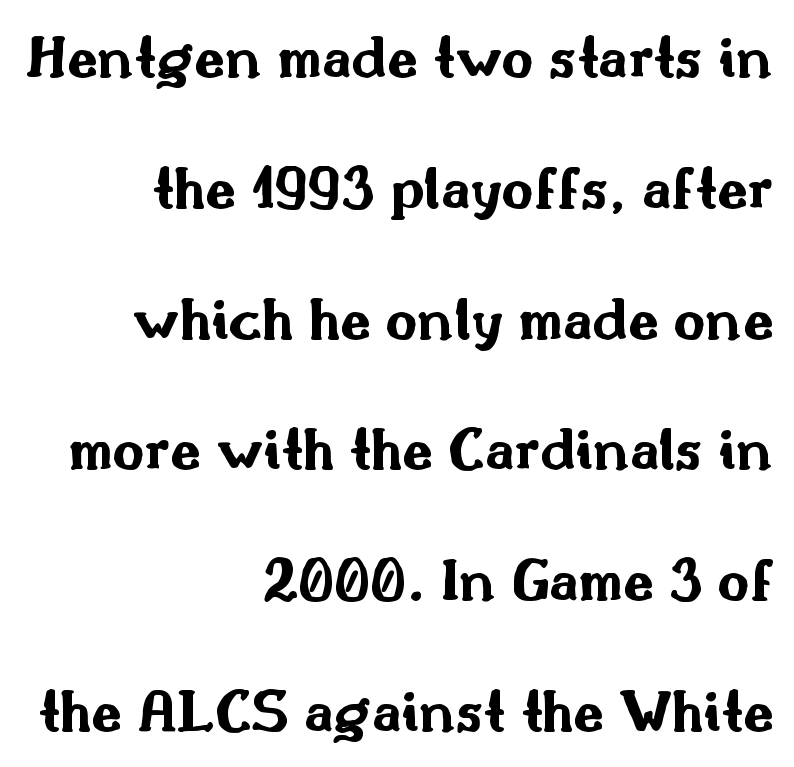
{"serif": "no", "italic": "no", "bold": "yes", "weight": "bold", "width": "wide", "stroke_contrast": "medium", "x_height": "small", "monospaced": "no", "underline": "no", "align": "right", "line_spacing": "loose", "line_spacing_ratio": 2.11, "letter_spacing": "normal", "letter_spacing_em": 0.0, "glyph_px": 62}
